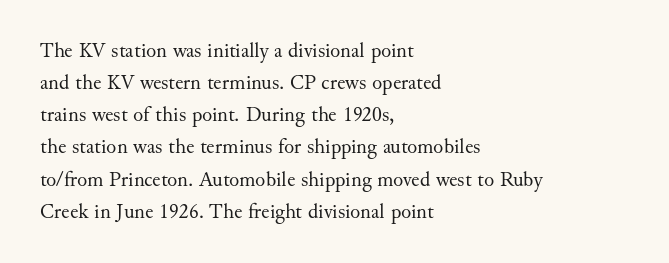
Is the block centered? No — it sits flush against the left margin. Honestly, the row spacing looks completely unremarkable. Check under the words: just untouched page. Ascenders rise straight up at ninety degrees. Nobody touched the tracking dial on this one.
